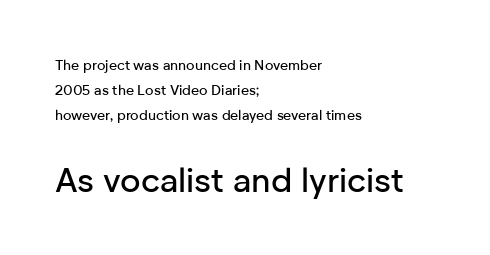
{"serif": "no", "italic": "no", "width": "normal", "stroke_contrast": "low", "x_height": "medium", "monospaced": "no", "underline": "no", "align": "left", "line_spacing_ratio": 1.79, "letter_spacing": "normal", "letter_spacing_em": 0.0, "larger_block": "second", "size_ratio": 2.43, "glyph_px": 34}
